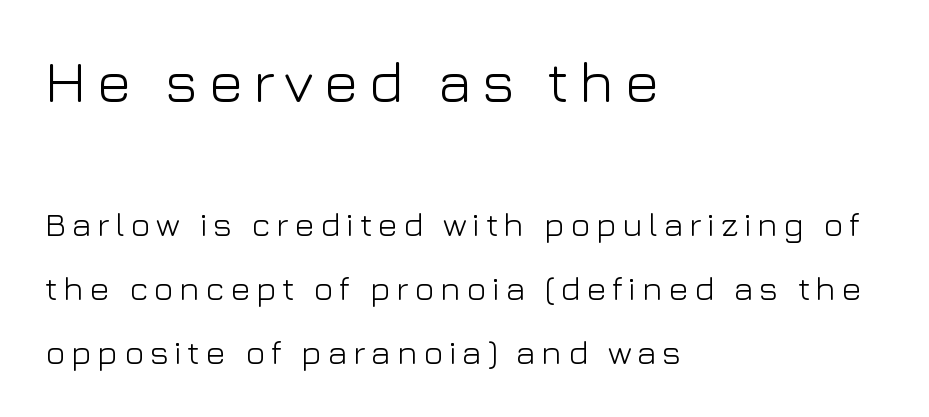
No extra ink here — the face is not bold. Think of a printed novel: that variable character pitch is what you see here. Notice how the passage keeps a crisp vertical edge on the left only. Unlike a traditional serif, this face leaves its strokes unadorned.
